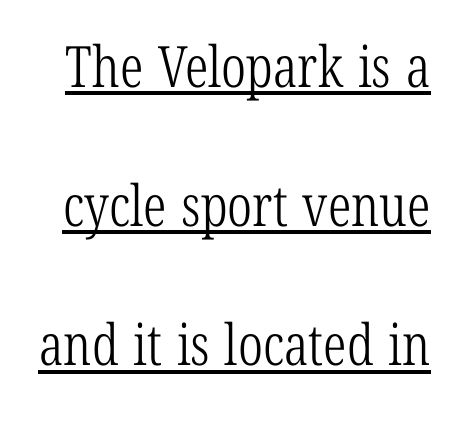
Q: Is the text bold? A: No.
Q: Is the typeface a serif or a sans-serif typeface? A: Serif.
Q: Is the text underlined? A: Yes.
Q: Is the spacing between letters normal or unusually wide? A: Normal.
Q: Is the spacing between lines tight, normal or loose? A: Loose.
Q: Width (condensed, normal, or wide)? A: Condensed.
Q: Stroke contrast? A: Low.
Q: x-height? A: Medium.
Q: Monospaced? A: No.
